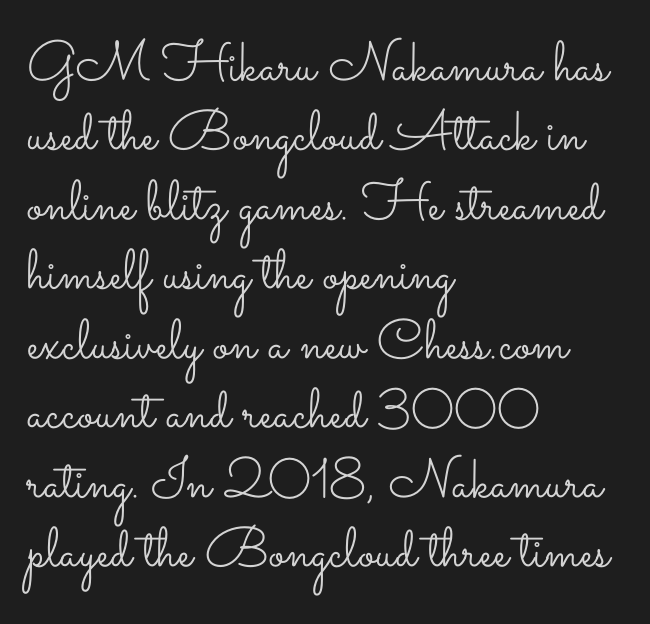
Looks like regular typesetting: each glyph gets only the width it needs. Each line starts at the same left margin while the right side varies. Clear beneath every line of the passage.
